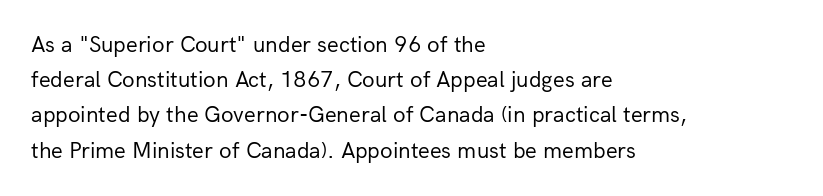
Q: Is the text bold? A: No.
Q: Is the text italic (slanted)? A: No, it is upright.
Q: Is the text underlined? A: No.
Q: How is the paragraph aligned? A: Left-aligned.
Q: Is the spacing between letters normal or unusually wide? A: Normal.
Q: Is the spacing between lines tight, normal or loose? A: Normal.
